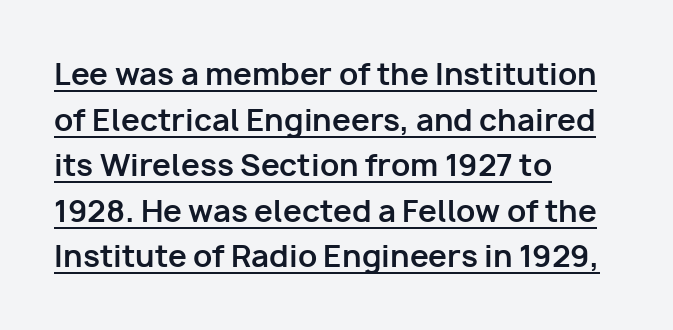
Students, observe: this is what conventionally led text looks like. Has an underline been added? It has. There is no visible air inserted between adjacent glyphs. The letters stand straight up with perfectly vertical stems. This is heavy type, rendered in bold. Every row of glyphs begins at an identical x-position on the left.
